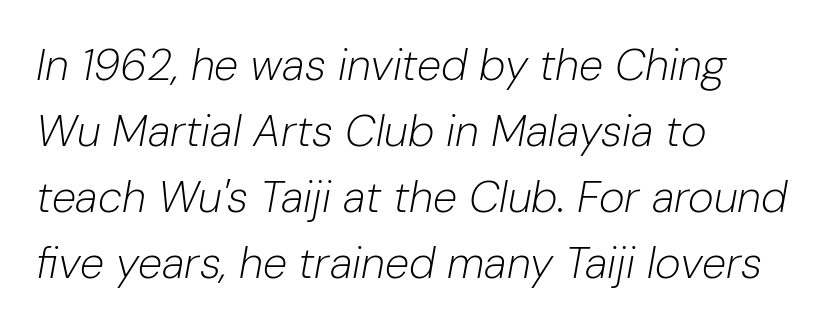
Each line starts at the same left margin while the right side varies. The vertical gap from one line to the next is medium. No extra ink here — the face is not bold. The passage shown is typed in a proportional face where columns would drift.
